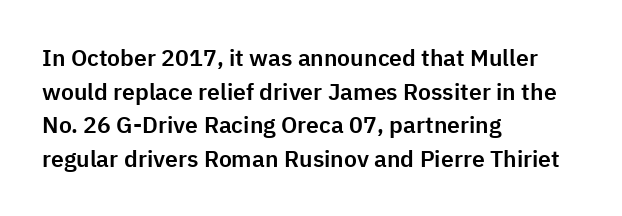
The image shows 23 px text type, upright; set left-aligned, normal line spacing (1.46x), normal letter spacing, not underlined.
